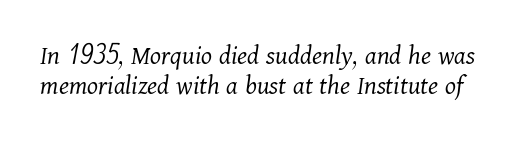
Q: Is the text bold? A: No.
Q: Is the text italic (slanted)? A: Yes, it leans right by about 11 degrees.
Q: Is the typeface a serif or a sans-serif typeface? A: Serif.
Q: Is the text underlined? A: No.
Q: Is the spacing between letters normal or unusually wide? A: Normal.
Q: Is the spacing between lines tight, normal or loose? A: Tight.
Q: Width (condensed, normal, or wide)? A: Normal.
Q: Stroke contrast? A: Medium.
Q: x-height? A: Medium.
Q: Monospaced? A: No.
